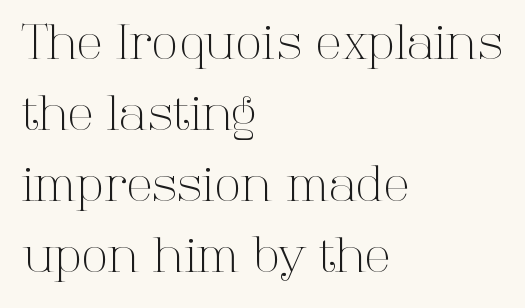
The image shows 48 px light serif type, upright; set left-aligned, normal line spacing (1.48x), normal letter spacing, not underlined; high stroke contrast and a medium x-height.
